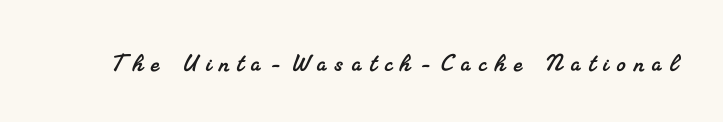
{"serif": "yes", "width": "normal", "stroke_contrast": "medium", "x_height": "small", "monospaced": "no", "underline": "no", "letter_spacing": "wide", "letter_spacing_em": 0.3, "glyph_px": 28}
